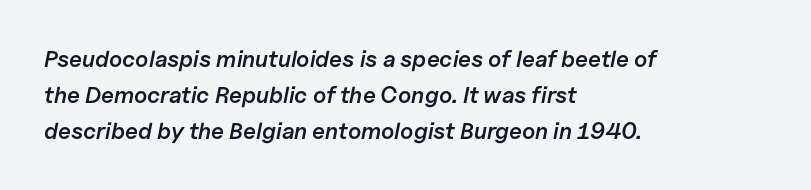
Honestly, the letter spacing is just normal — you wouldn't notice it. Each row of text sits above clean, open space. Emphasis by weight is partial: semibold. Interline gaps are of average width in this sample. Quick note: italic. The paragraph shown leans on its left margin.
